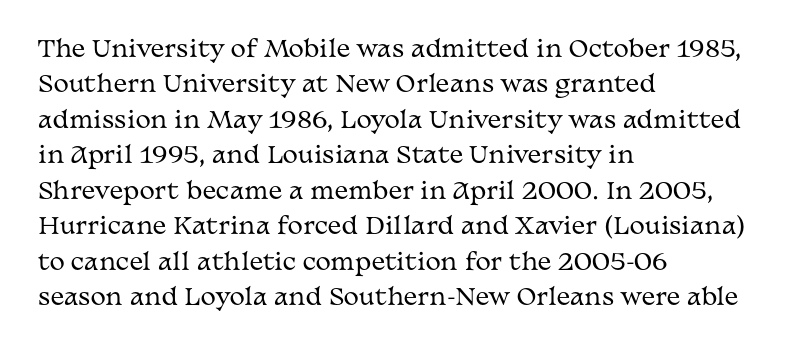
The image shows 23 px text type, upright; set left-aligned, normal line spacing (1.54x), normal letter spacing, not underlined.
